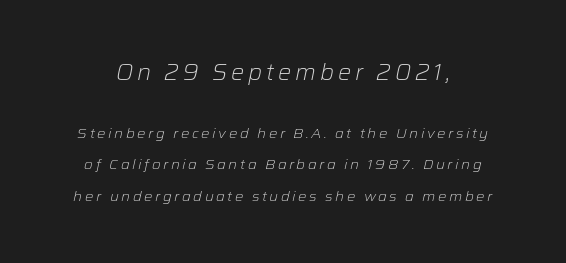
The image shows 22 px text type, italic (leaning right); set loose line spacing (2.24x), not underlined; the first (top) block is 1.57x larger.
